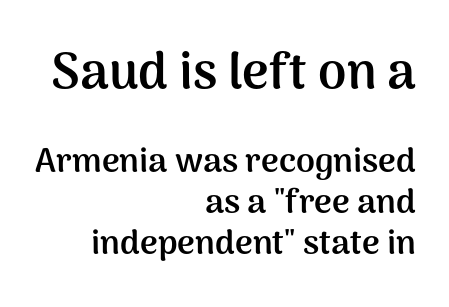
Serifs: no, the terminals of the letterforms are clean. The type is set solid horizontally, with unmodified tracking. The strip under each line holds only bare page. Leftover space on each line is placed entirely before the opening word.
